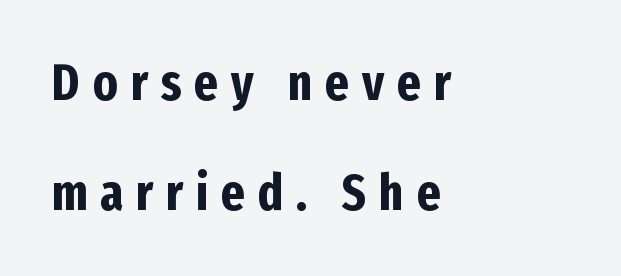
The image shows 51 px bold, condensed sans-serif type, upright; set left-aligned, loose line spacing (2.15x), unusually wide letter spacing (+0.25 em), not underlined; low stroke contrast and a medium x-height.
